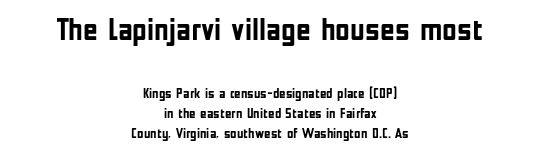
{"serif": "no", "italic": "no", "bold": "yes", "weight": "semibold", "width": "condensed", "stroke_contrast": "low", "x_height": "medium", "monospaced": "no", "underline": "no", "align": "center", "line_spacing": "normal", "line_spacing_ratio": 1.43, "letter_spacing": "normal", "letter_spacing_em": 0.0, "larger_block": "first", "size_ratio": 2.29, "glyph_px": 32}
